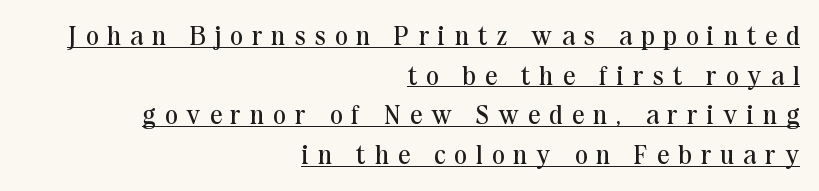
The typesetter chose a ragged-left arrangement here. Caption: face not bold, strokes unweighted. Italic? Not at all — the glyphs are vertical. Look at the tracking — it's clearly loosened, letters drifting apart.
